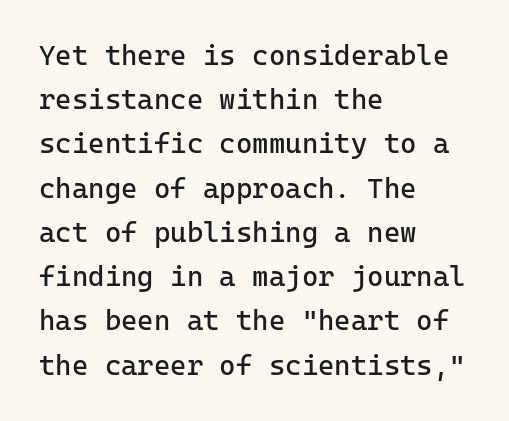
A student would call this left alignment; a typographer would say flush left, rag right. Posture: vertical. Counters stay open thanks to moderate or lighter strokes. Each letter's strokes conclude bluntly, with no projecting serifs. A normal amount of white space separates one row of letters from the next.
